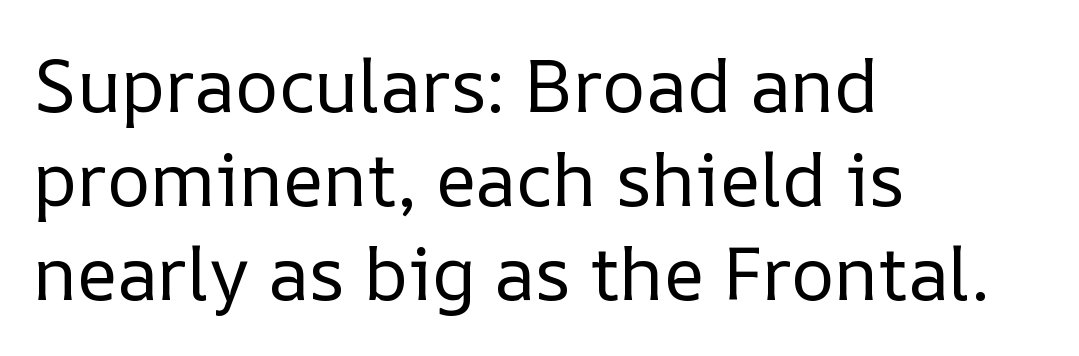
{"italic": "no", "bold": "no", "weight": "regular", "width": "normal", "stroke_contrast": "low", "x_height": "medium", "monospaced": "no", "underline": "no", "align": "left", "line_spacing": "normal", "line_spacing_ratio": 1.27, "letter_spacing": "normal", "letter_spacing_em": 0.0, "glyph_px": 74}
